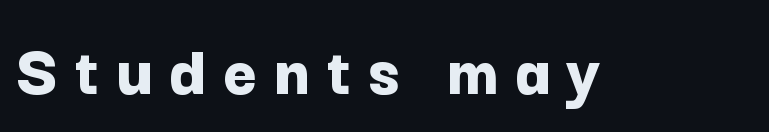
Anything drawn beneath the words? Only blank space. Ordinary non-slanted type is in use. Does extra space separate the letters? Yes, quite a lot of it. Classification — sans serif.
